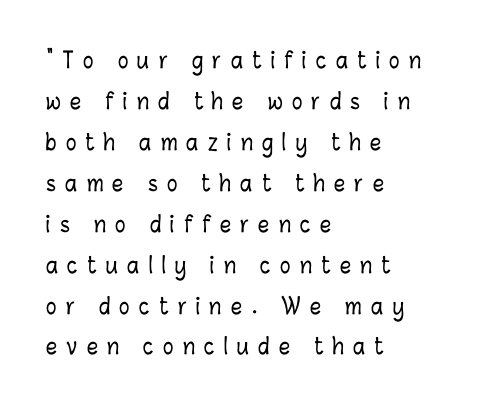
If you drew a line through each stem, it would be perfectly vertical. This sample uses expanded letter spacing, leaving extra air between glyphs. Visually the block forms a straight wall on the left and a jagged coastline on the right. Type without underlining.
